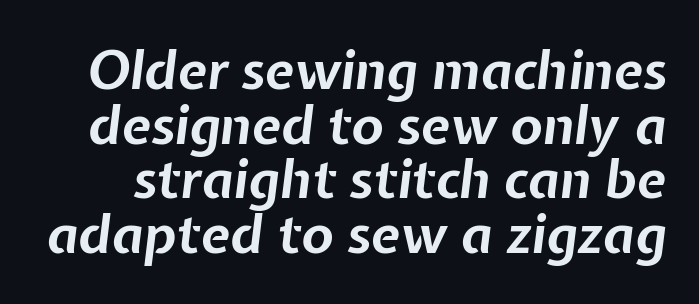
The image shows 53 px bold type, italic (leaning right); set tight line spacing (1.03x), normal letter spacing, not underlined; low stroke contrast and a medium x-height.
